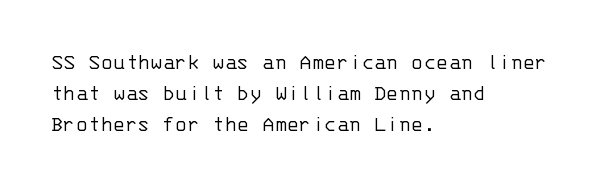
Descenders are the only things crossing below the line. The font sits on the lighter half of the weight spectrum, regular included. Does the copy run flush right? No — it runs flush left. Vertically, the passage feels balanced, rows spaced as you'd expect.
